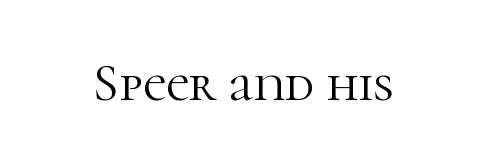
Q: Is the text bold? A: No.
Q: Is the text italic (slanted)? A: No, it is upright.
Q: Is the typeface a serif or a sans-serif typeface? A: Serif.
Q: Is the text underlined? A: No.
Q: Is the spacing between letters normal or unusually wide? A: Normal.
Q: Width (condensed, normal, or wide)? A: Normal.
Q: Stroke contrast? A: High.
Q: x-height? A: Medium.
Q: Monospaced? A: No.
